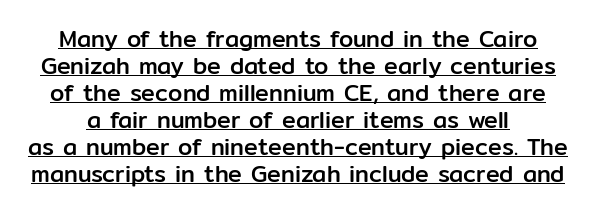
Q: Is the text italic (slanted)? A: No, it is upright.
Q: Is the text underlined? A: Yes.
Q: Is the spacing between letters normal or unusually wide? A: Normal.
